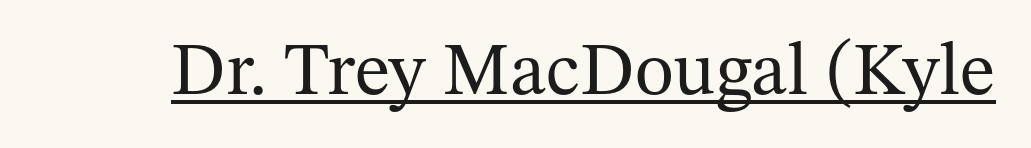
Classification — serif. A rule runs beneath these lines of type. Each stroke keeps to a modest, everyday thickness or less. Notice how the stems are strictly vertical — no italics here.
